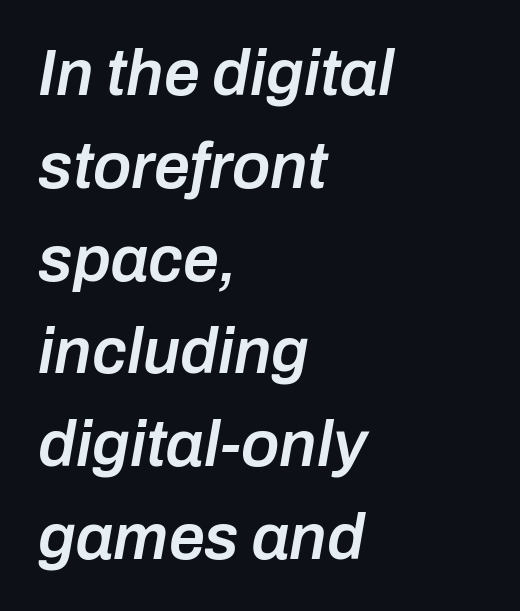
{"italic": "yes", "lean": "right", "slant_degrees": 10, "bold": "semi", "weight": "semibold", "width": "normal", "stroke_contrast": "low", "x_height": "medium", "monospaced": "no", "underline": "no", "align": "left", "line_spacing": "normal", "line_spacing_ratio": 1.45, "letter_spacing": "normal", "letter_spacing_em": 0.0, "glyph_px": 64}
